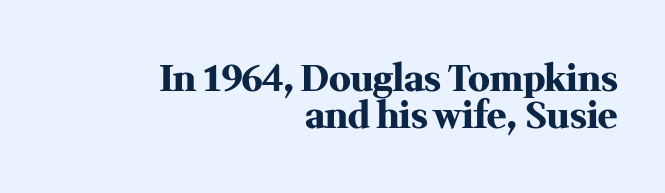
The image shows 36 px heavy serif type, upright; set right-aligned, tight line spacing (1.04x), normal letter spacing, not underlined; medium stroke contrast and a medium x-height.
